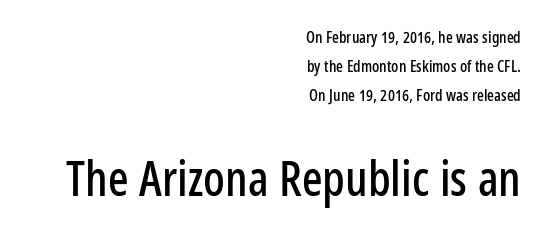
Q: Is the text italic (slanted)? A: No, it is upright.
Q: Is the typeface a serif or a sans-serif typeface? A: Sans-serif.
Q: Is the text underlined? A: No.
Q: How is the paragraph aligned? A: Right-aligned.
Q: Is the spacing between letters normal or unusually wide? A: Normal.
Q: Which block of text is set in a larger size, the first (top) or the second (bottom)? A: The second (bottom) one.
Q: Width (condensed, normal, or wide)? A: Condensed.
Q: Stroke contrast? A: Low.
Q: x-height? A: Medium.
Q: Monospaced? A: No.
